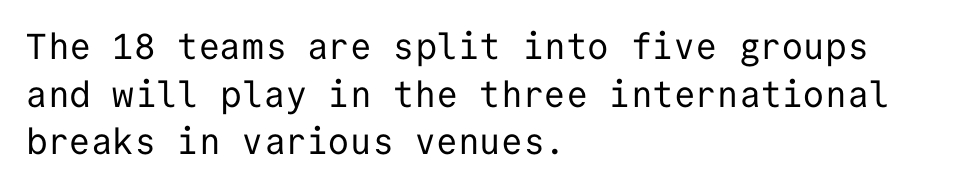
The image shows 36 px regular-weight sans-serif type, upright, monospaced; set left-aligned, normal line spacing (1.32x), normal letter spacing, not underlined; low stroke contrast and a medium x-height.
